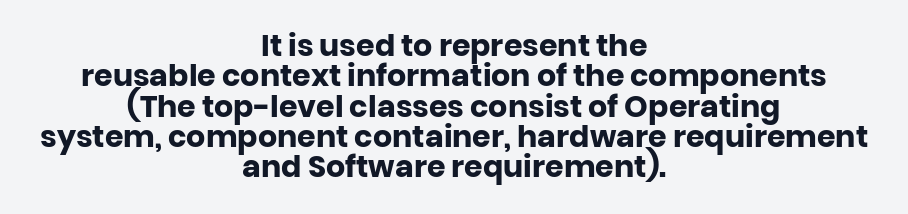
The image shows 30 px heavy sans-serif type, upright; set centered, tight line spacing (1.01x), normal letter spacing, not underlined; low stroke contrast and a large x-height.
